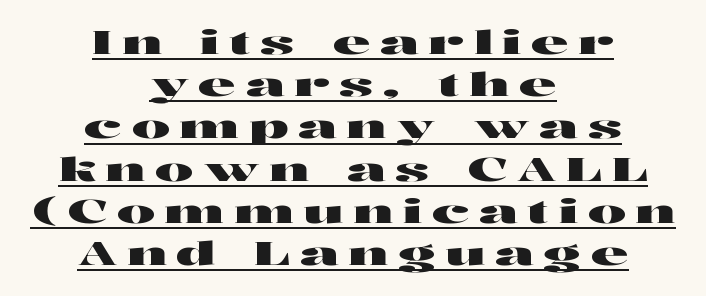
The image shows 32 px wide sans-serif type, upright; set centered, normal line spacing (1.32x), unusually wide letter spacing (+0.31 em), underlined; high stroke contrast and a medium x-height.
